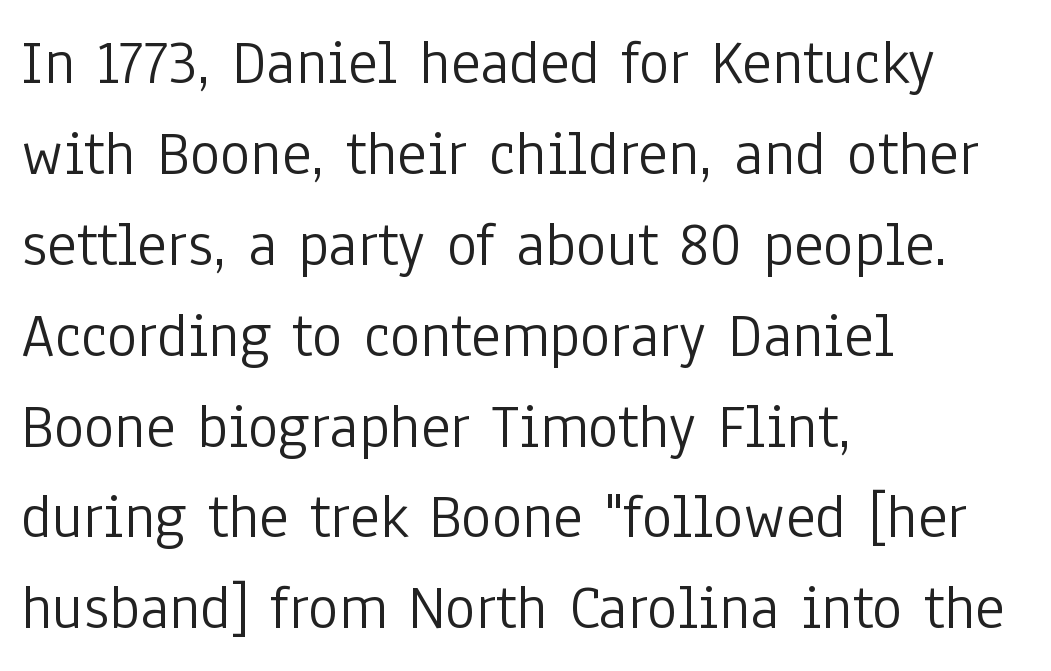
The type family on display is of the sans-serif kind. Letters rest on an invisible, unmarked baseline. The specimen reads as upright at a glance. The face looks like a standard text weight, possibly lighter. Line beginnings align vertically; line endings do not.
